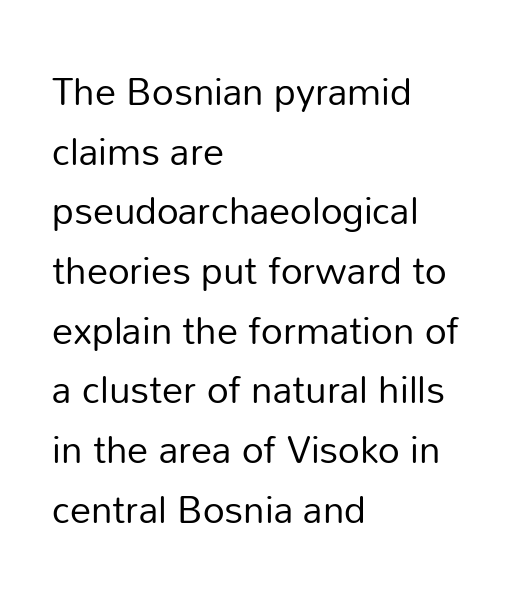
Q: Is the text bold? A: No.
Q: Is the text italic (slanted)? A: No, it is upright.
Q: Is the typeface a serif or a sans-serif typeface? A: Sans-serif.
Q: Is the text underlined? A: No.
Q: How is the paragraph aligned? A: Left-aligned.
Q: Is the spacing between letters normal or unusually wide? A: Normal.
Q: Is the spacing between lines tight, normal or loose? A: Normal.
Q: Width (condensed, normal, or wide)? A: Normal.
Q: Stroke contrast? A: Low.
Q: x-height? A: Medium.
Q: Monospaced? A: No.
